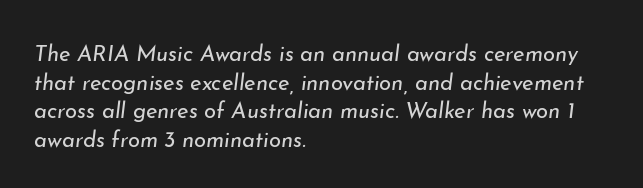
The image shows 22 px text type, italic (leaning right); set left-aligned, normal line spacing (1.3x), normal letter spacing, not underlined.
